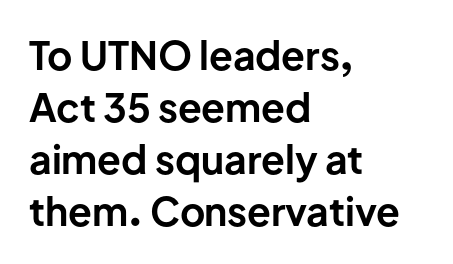
{"serif": "no", "italic": "no", "bold": "yes", "weight": "bold", "width": "normal", "stroke_contrast": "low", "x_height": "medium", "monospaced": "no", "underline": "no", "align": "left", "line_spacing": "normal", "line_spacing_ratio": 1.33, "letter_spacing": "normal", "letter_spacing_em": 0.0, "glyph_px": 39}
